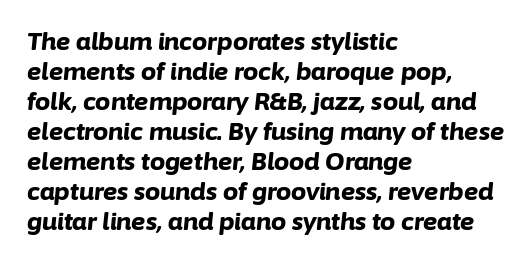
Q: Is the text bold? A: Yes.
Q: Is the text italic (slanted)? A: Yes, it leans right by about 6 degrees.
Q: Is the text underlined? A: No.
Q: How is the paragraph aligned? A: Left-aligned.
Q: Is the spacing between letters normal or unusually wide? A: Normal.
Q: Is the spacing between lines tight, normal or loose? A: Normal.
